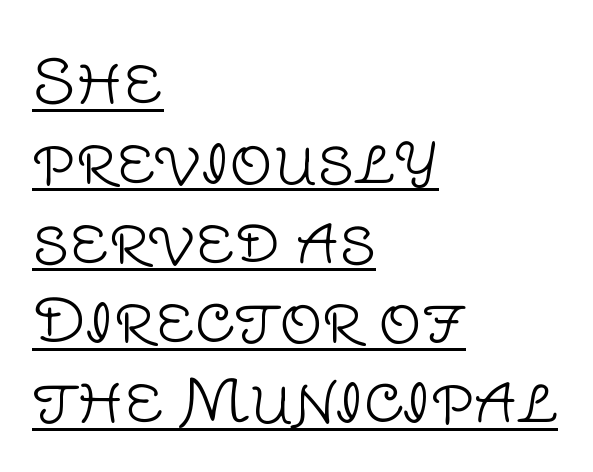
Q: Is the text bold? A: No.
Q: Is the text italic (slanted)? A: Yes.
Q: Is the typeface a serif or a sans-serif typeface? A: Sans-serif.
Q: Is the text underlined? A: Yes.
Q: How is the paragraph aligned? A: Left-aligned.
Q: Is the spacing between letters normal or unusually wide? A: Normal.
Q: Is the spacing between lines tight, normal or loose? A: Normal.
Q: Width (condensed, normal, or wide)? A: Normal.
Q: Stroke contrast? A: Low.
Q: x-height? A: Large.
Q: Monospaced? A: No.
